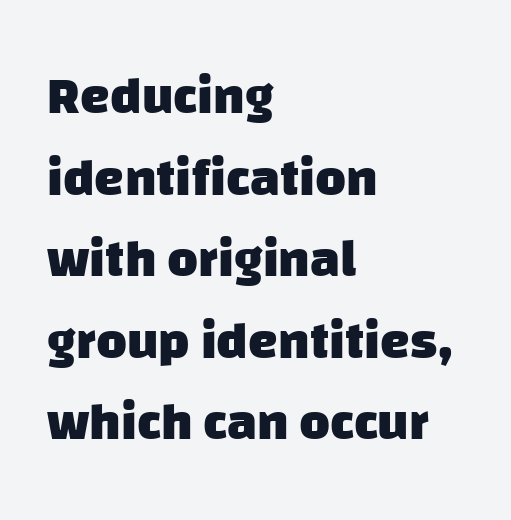
Each letter's strokes conclude bluntly, with no projecting serifs. The face used here is proportionally spaced, like ordinary book or web type. The passage shown stacks its lines at a standard gap. The foot of each line stays bare and open. Does the weight exceed regular? Yes, all the way to bold. All the whitespace from short lines collects on the right.
